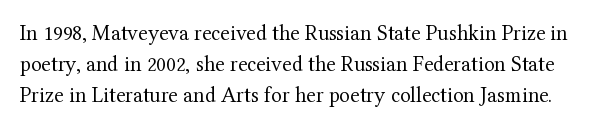
{"italic": "no", "bold": "no", "underline": "no", "line_spacing": "normal", "line_spacing_ratio": 1.41, "letter_spacing": "normal", "letter_spacing_em": 0.0, "glyph_px": 22}
